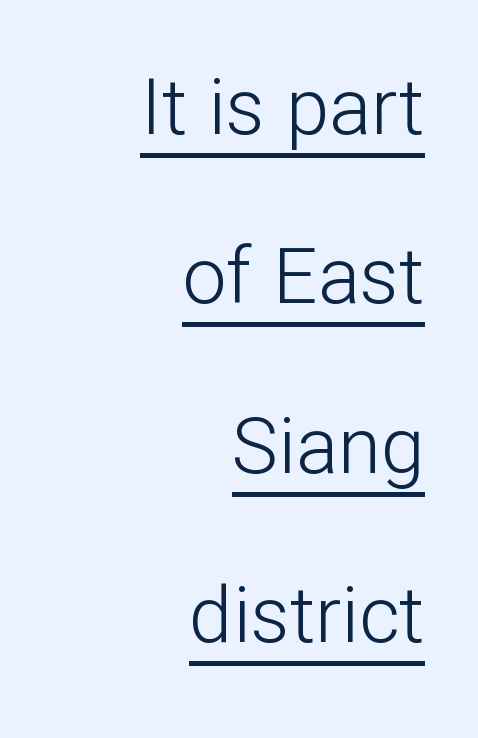
Q: Is the text bold? A: No.
Q: Is the text italic (slanted)? A: No, it is upright.
Q: Is the typeface a serif or a sans-serif typeface? A: Sans-serif.
Q: Is the text underlined? A: Yes.
Q: How is the paragraph aligned? A: Right-aligned.
Q: Is the spacing between letters normal or unusually wide? A: Normal.
Q: Is the spacing between lines tight, normal or loose? A: Loose.
Q: Width (condensed, normal, or wide)? A: Normal.
Q: Stroke contrast? A: Low.
Q: x-height? A: Medium.
Q: Monospaced? A: No.
